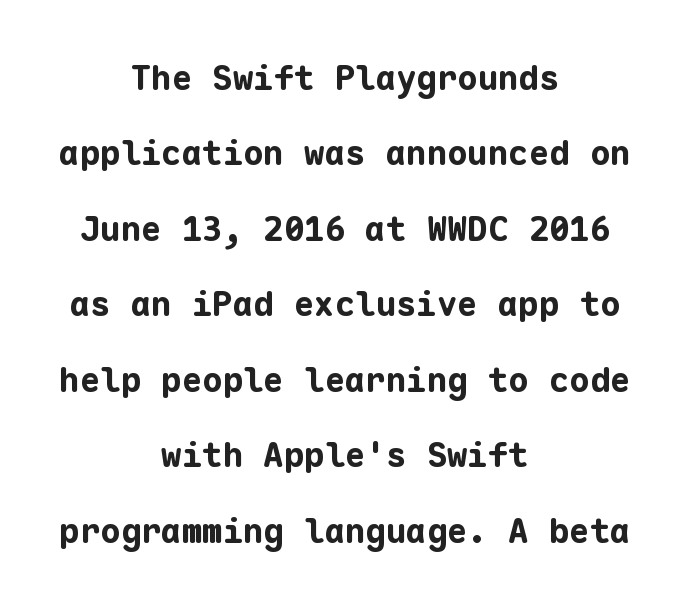
The lines in this sample share a center point and differ in where they start and stop. Heavy-handed strokes throughout: this text is bold. I'd call this a sans setting — the letters go barefoot. The passage shown is typed in a monospace face where columns stay perfectly aligned. These lines stand farther apart than default settings would place them. This sample uses an upright cut, with every glyph sitting square on the baseline.
